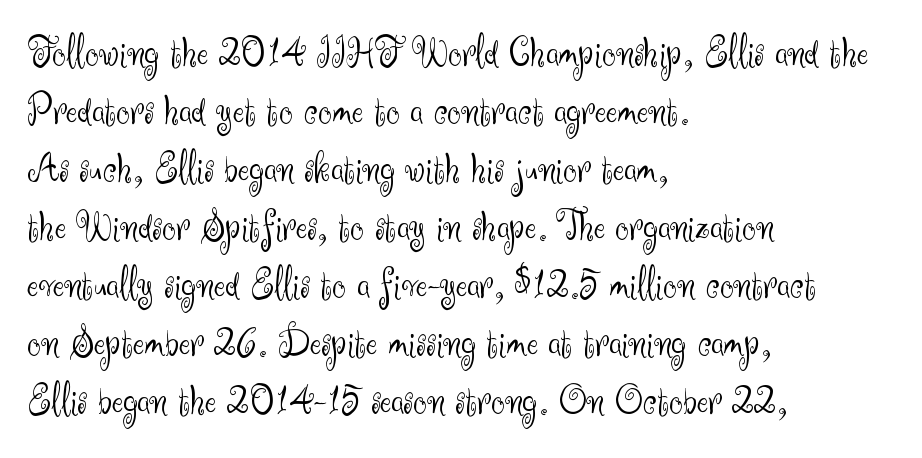
The image shows 43 px light sans-serif type, upright; set left-aligned, normal line spacing (1.35x), normal letter spacing, not underlined; medium stroke contrast and a small x-height.
